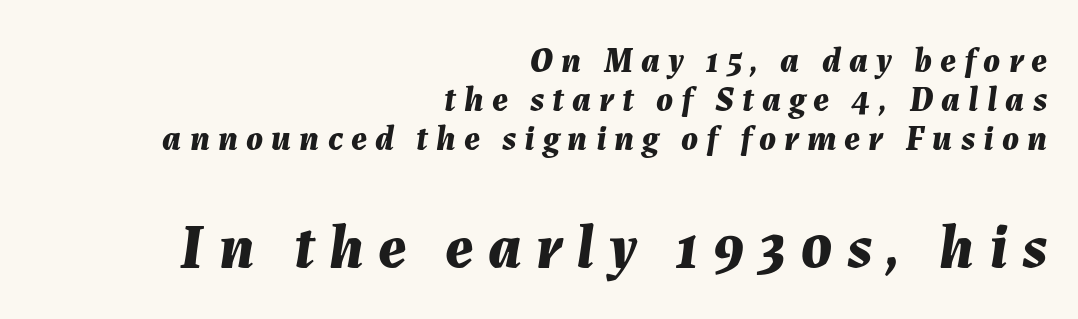
The image shows 62 px bold type, italic (leaning right); set right-aligned, tight line spacing (1.11x), unusually wide letter spacing (+0.23 em), not underlined; the second (bottom) block is 1.77x larger; medium stroke contrast and a medium x-height.
